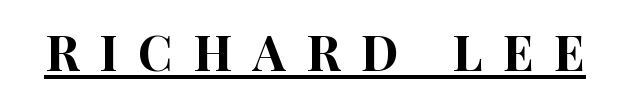
When letters stand straight like this, we call the style roman or upright. Emphasis is given by a line drawn under the lettering. The rendering uses natural spacing where letterforms have individual widths. Each letter's strokes conclude bluntly, with no projecting serifs. A typesetter would call this heavily tracked-out type.
